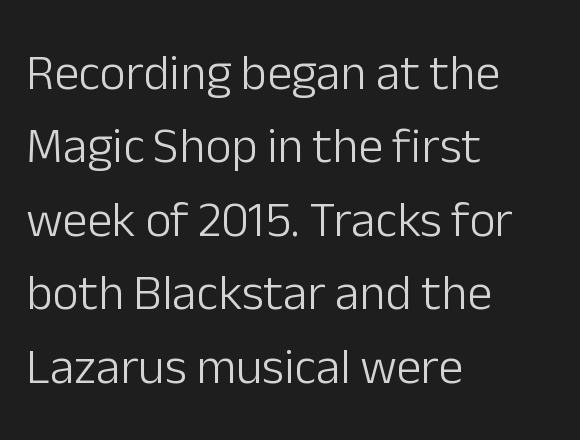
The image shows 50 px light sans-serif type, upright; set left-aligned, normal line spacing (1.47x), normal letter spacing, not underlined; low stroke contrast and a medium x-height.
